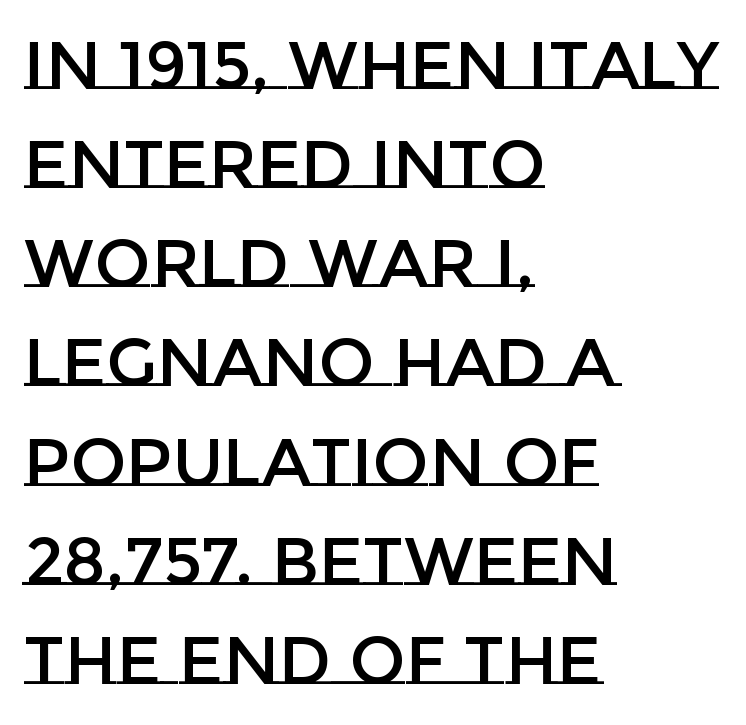
The image shows 67 px text type, upright; set left-aligned, normal line spacing (1.48x), normal letter spacing, not underlined; low stroke contrast and a large x-height.
